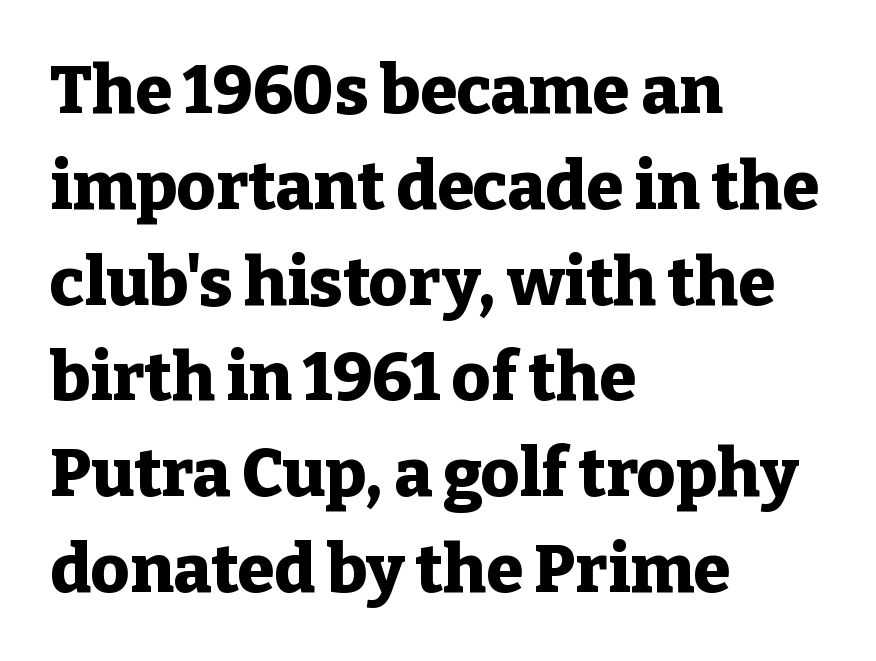
Casual observation: everything's shoved over to the left. The line texture is even and compact thanks to regular tracking. Glance below the letters and you will spot only blank space. A typesetter would call this proportional, since set widths differ per character. No italicization has been applied; the sample stays upright. Strong, thick strokes mark this as bold type.
